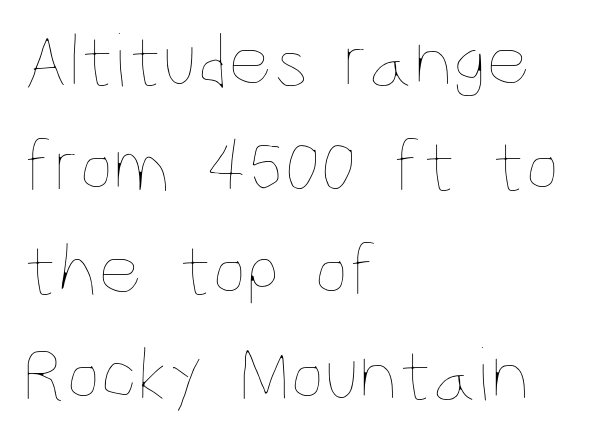
The image shows 77 px thin, condensed type, upright; set left-aligned, normal line spacing (1.36x), normal letter spacing, not underlined; low stroke contrast and a large x-height.
